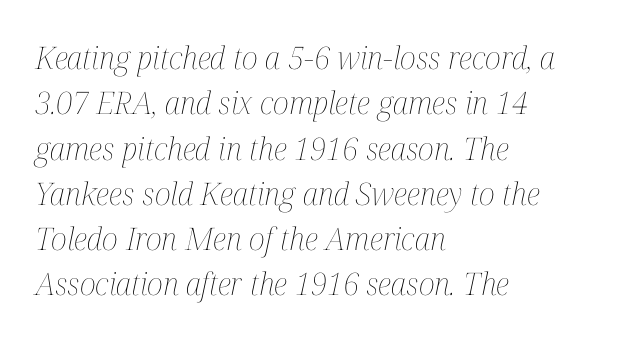
The paragraph shown leans on its left margin. Compared with typical paragraphs, the rows here are spaced about the same. Is the type slanted? Yes — the strokes lean at a clear angle. These lines are rendered in a variable-pitch font.
